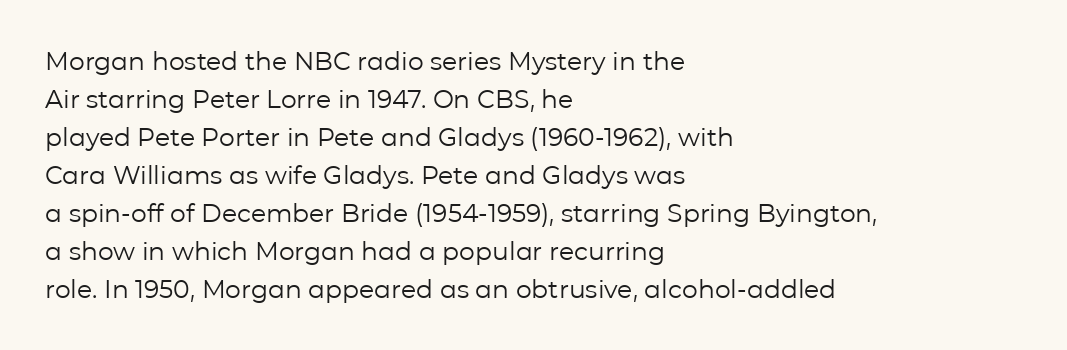
{"italic": "no", "bold": "no", "underline": "no", "align": "left", "line_spacing": "normal", "line_spacing_ratio": 1.52, "letter_spacing": "normal", "letter_spacing_em": 0.0, "glyph_px": 25}
